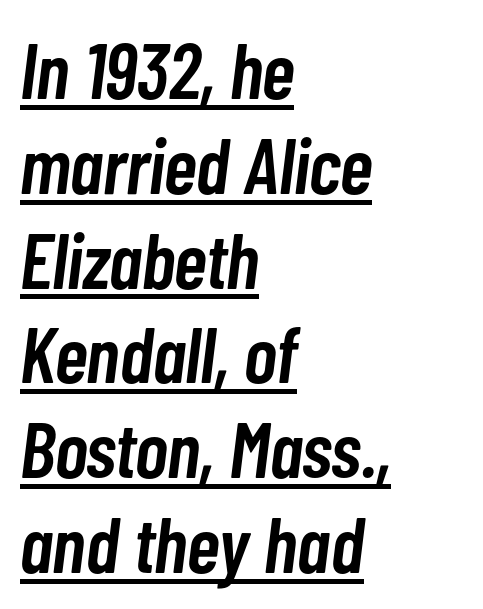
{"italic": "yes", "lean": "right", "slant_degrees": 7, "bold": "semi", "weight": "semibold", "width": "condensed", "stroke_contrast": "low", "x_height": "medium", "monospaced": "no", "underline": "yes", "align": "left", "line_spacing_ratio": 1.2, "letter_spacing": "normal", "letter_spacing_em": 0.0, "glyph_px": 79}
